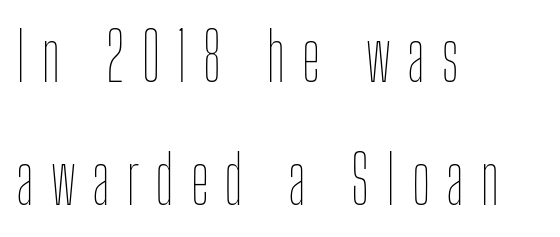
The passage shown is typed in a proportional face where columns would drift. Here the glyphs are tracked loosely, breaking word shapes into spaced letters. The foot of each line stays bare and open. The axis of the letterforms is exactly vertical. Is the stroke heavy? The answer is a plain regular-or-lighter.
